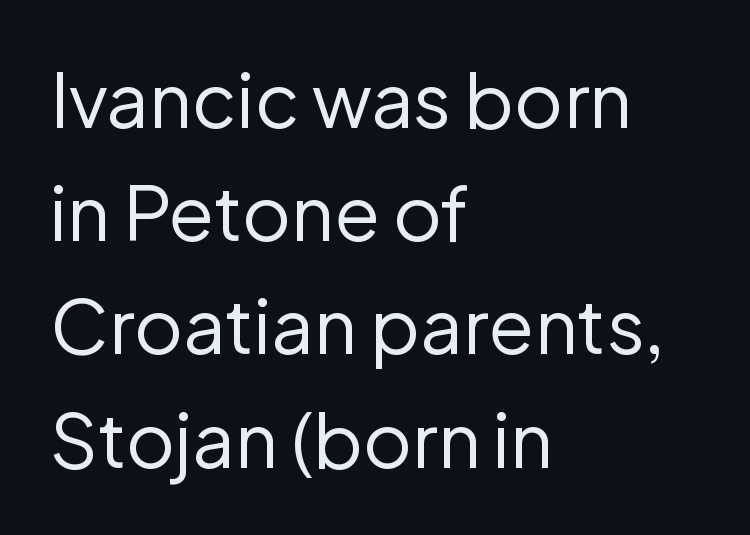
The image shows 75 px regular-weight sans-serif type, upright; set left-aligned, normal line spacing (1.51x), normal letter spacing, not underlined; low stroke contrast and a medium x-height.
